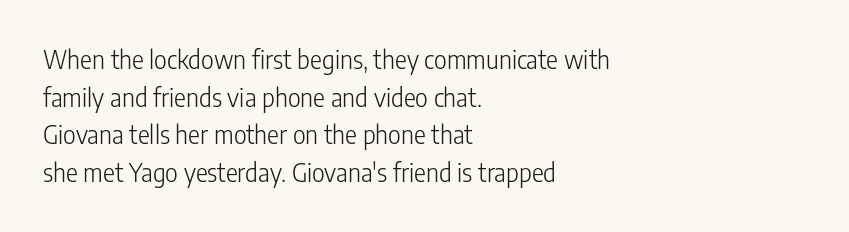
Q: Is the text bold? A: No.
Q: Is the text italic (slanted)? A: No, it is upright.
Q: Is the text underlined? A: No.
Q: How is the paragraph aligned? A: Left-aligned.
Q: Is the spacing between letters normal or unusually wide? A: Normal.
Q: Is the spacing between lines tight, normal or loose? A: Normal.
